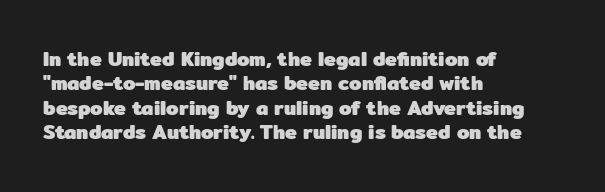
{"italic": "no", "bold": "yes", "underline": "no", "align": "left", "line_spacing_ratio": 1.22, "letter_spacing": "normal", "letter_spacing_em": 0.0, "glyph_px": 20}
